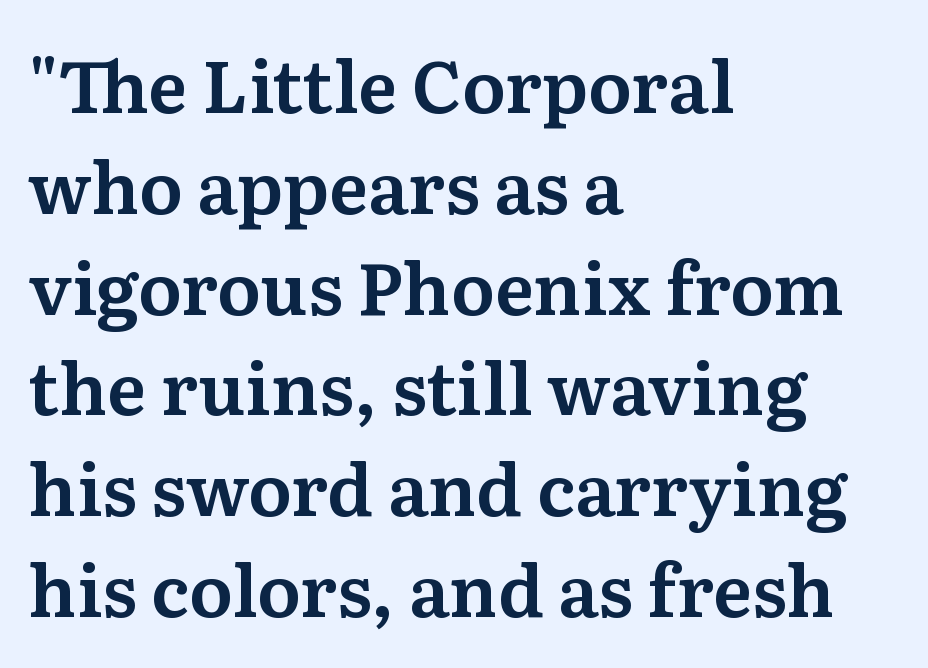
{"serif": "yes", "italic": "no", "width": "normal", "stroke_contrast": "medium", "x_height": "medium", "monospaced": "no", "underline": "no", "align": "left", "line_spacing": "normal", "line_spacing_ratio": 1.4, "letter_spacing": "normal", "letter_spacing_em": 0.0, "glyph_px": 72}
